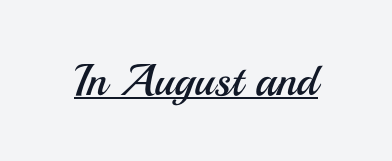
Q: Is the text bold? A: No.
Q: Is the text italic (slanted)? A: Yes.
Q: Is the typeface a serif or a sans-serif typeface? A: Sans-serif.
Q: Is the text underlined? A: Yes.
Q: Is the spacing between letters normal or unusually wide? A: Normal.
Q: Width (condensed, normal, or wide)? A: Normal.
Q: Stroke contrast? A: Medium.
Q: x-height? A: Small.
Q: Monospaced? A: No.
